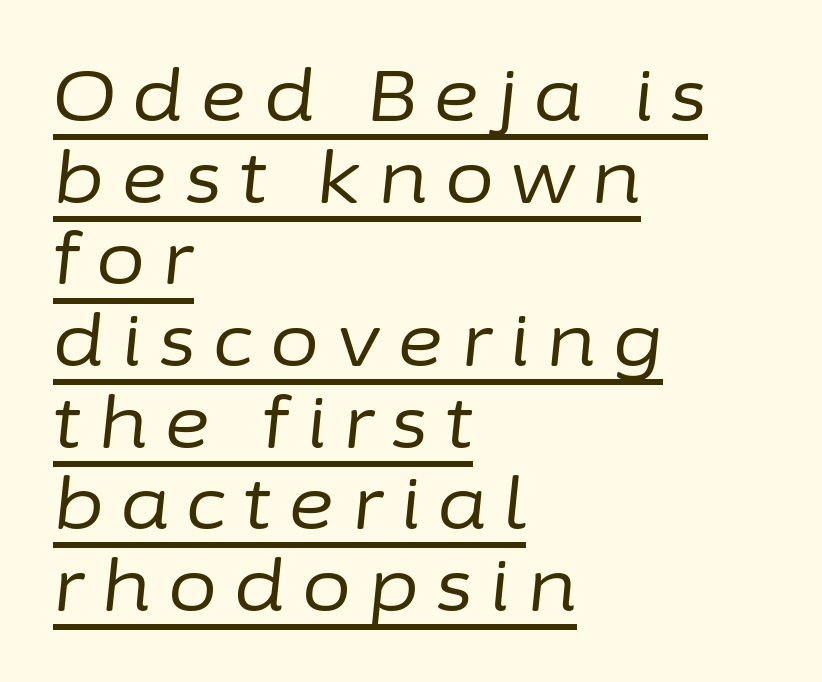
{"italic": "yes", "lean": "right", "slant_degrees": 6, "bold": "no", "weight": "regular", "width": "normal", "stroke_contrast": "low", "x_height": "medium", "monospaced": "no", "underline": "yes", "align": "left", "line_spacing": "tight", "line_spacing_ratio": 1.15, "letter_spacing": "wide", "letter_spacing_em": 0.24, "glyph_px": 71}
